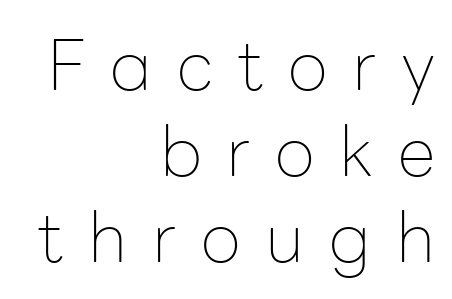
The gap between lines stays unmarked. Designer's note — italics off, roman on. Quick note: interline space is typical. A quiet, ordinary-to-light weight characterises the typeface. Nothing sits at the stroke ends, so this counts as sans-serif.
